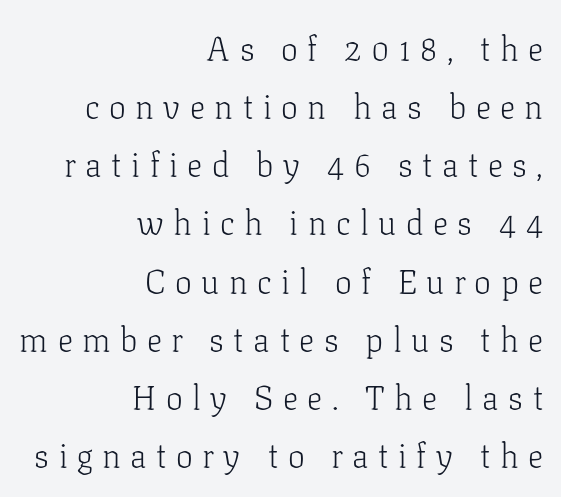
Q: Is the text bold? A: No.
Q: Is the text italic (slanted)? A: No, it is upright.
Q: Is the typeface a serif or a sans-serif typeface? A: Serif.
Q: Is the text underlined? A: No.
Q: How is the paragraph aligned? A: Right-aligned.
Q: Is the spacing between letters normal or unusually wide? A: Unusually wide.
Q: Width (condensed, normal, or wide)? A: Normal.
Q: Stroke contrast? A: Low.
Q: x-height? A: Medium.
Q: Monospaced? A: No.
